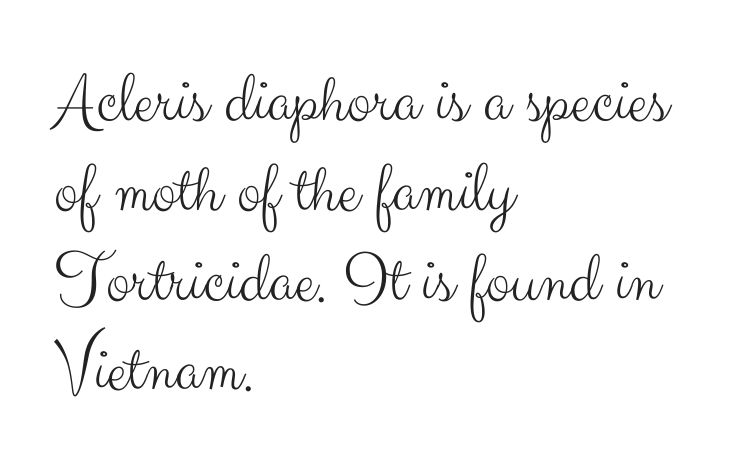
The image shows 73 px light sans-serif type; set left-aligned, line spacing 1.23x, normal letter spacing, not underlined; medium stroke contrast and a small x-height.
